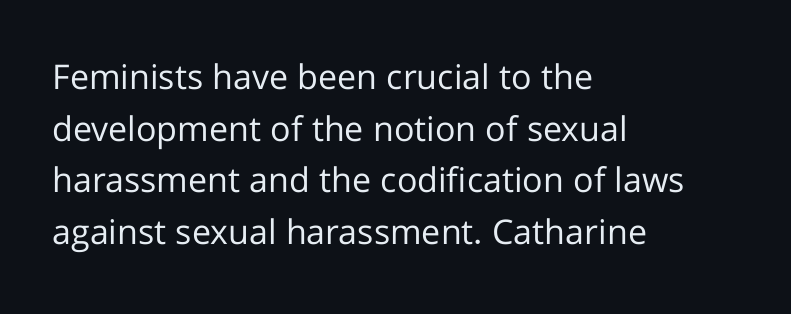
The image shows 34 px regular-weight sans-serif type, upright; set left-aligned, normal line spacing (1.52x), normal letter spacing, not underlined; low stroke contrast and a medium x-height.
